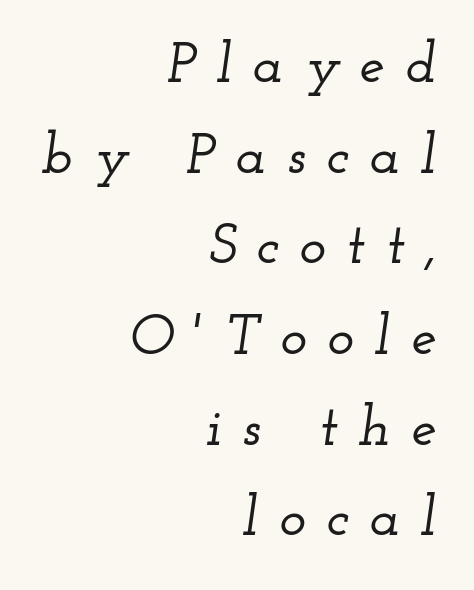
{"serif": "yes", "italic": "yes", "lean": "right", "slant_degrees": 12, "width": "wide", "stroke_contrast": "low", "x_height": "small", "monospaced": "no", "underline": "no", "align": "right", "line_spacing": "normal", "line_spacing_ratio": 1.59, "letter_spacing": "wide", "letter_spacing_em": 0.36, "glyph_px": 57}
